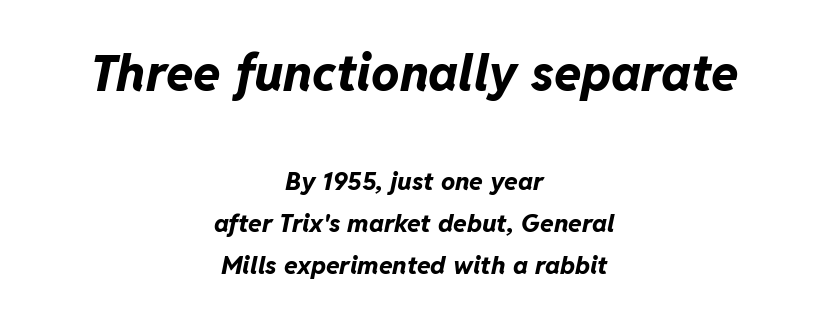
Descenders are the only things crossing below the line. Notice how descenders clear the ascenders below comfortably — that's standard leading. Italic? Definitely — the glyphs are oblique. If you folded the block vertically in half, each line would mirror itself in length. These lines are rendered in a variable-pitch font. Every letter is thick-stroked: bold, no question.
